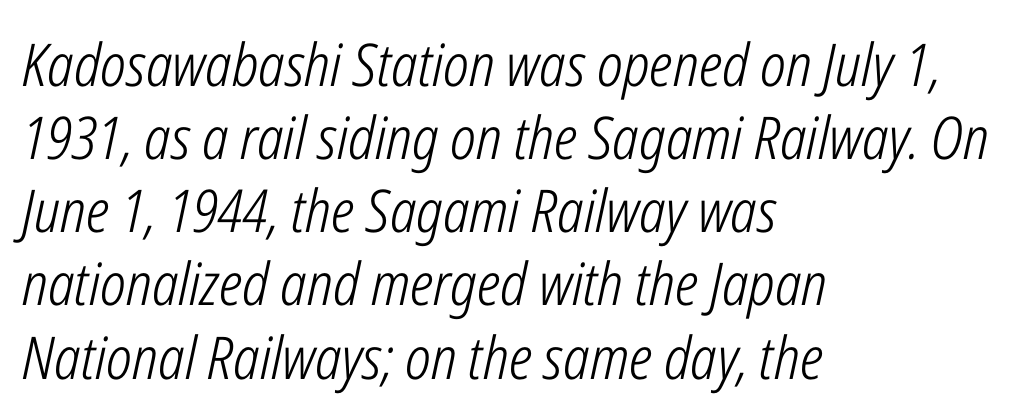
{"italic": "yes", "lean": "right", "slant_degrees": 12, "bold": "no", "weight": "light", "width": "condensed", "stroke_contrast": "low", "x_height": "medium", "monospaced": "no", "underline": "no", "align": "left", "line_spacing_ratio": 1.24, "letter_spacing": "normal", "letter_spacing_em": 0.0, "glyph_px": 59}
